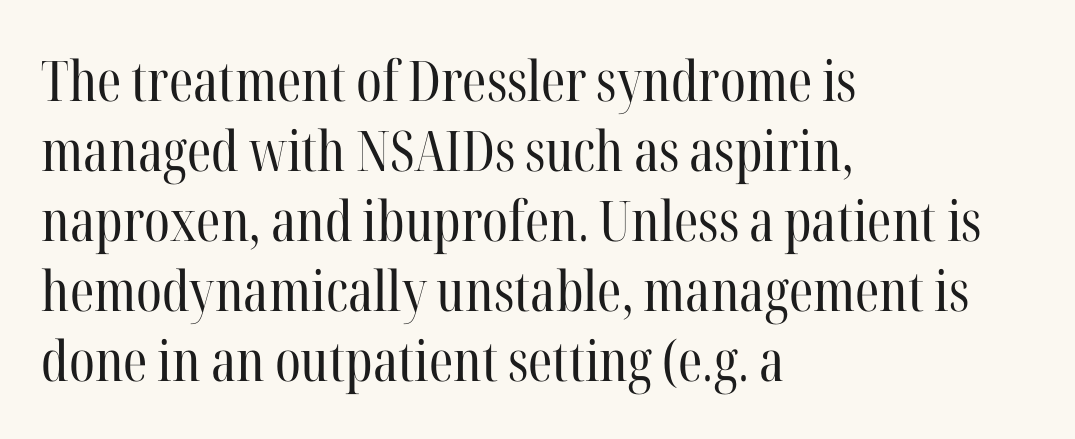
Q: Is the text bold? A: No.
Q: Is the text italic (slanted)? A: No, it is upright.
Q: Is the typeface a serif or a sans-serif typeface? A: Serif.
Q: Is the text underlined? A: No.
Q: How is the paragraph aligned? A: Left-aligned.
Q: Is the spacing between letters normal or unusually wide? A: Normal.
Q: Is the spacing between lines tight, normal or loose? A: Normal.
Q: Width (condensed, normal, or wide)? A: Condensed.
Q: Stroke contrast? A: High.
Q: x-height? A: Medium.
Q: Monospaced? A: No.
